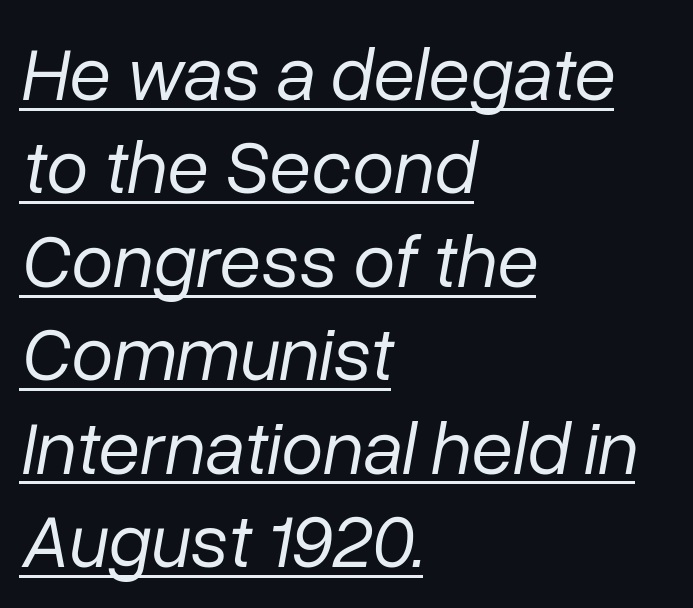
Q: Is the text bold? A: No.
Q: Is the text italic (slanted)? A: Yes, it leans right by about 10 degrees.
Q: Is the text underlined? A: Yes.
Q: How is the paragraph aligned? A: Left-aligned.
Q: Is the spacing between letters normal or unusually wide? A: Normal.
Q: Width (condensed, normal, or wide)? A: Normal.
Q: Stroke contrast? A: Low.
Q: x-height? A: Medium.
Q: Monospaced? A: No.
